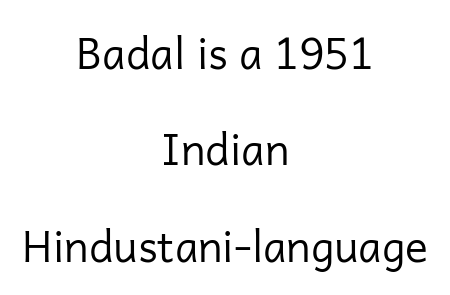
The image shows 43 px regular-weight sans-serif type, upright; set centered, loose line spacing (2.24x), normal letter spacing, not underlined; low stroke contrast and a medium x-height.
